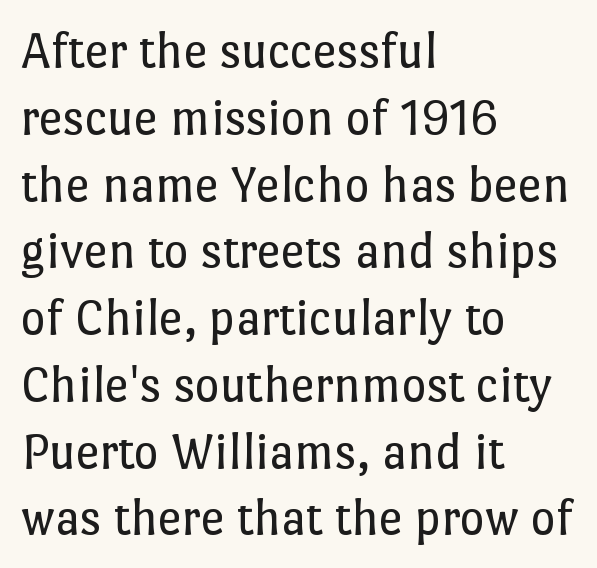
Q: Is the text bold? A: No.
Q: Is the text italic (slanted)? A: No, it is upright.
Q: Is the text underlined? A: No.
Q: How is the paragraph aligned? A: Left-aligned.
Q: Is the spacing between letters normal or unusually wide? A: Normal.
Q: Is the spacing between lines tight, normal or loose? A: Normal.
Q: Width (condensed, normal, or wide)? A: Normal.
Q: Stroke contrast? A: Low.
Q: x-height? A: Medium.
Q: Monospaced? A: No.
